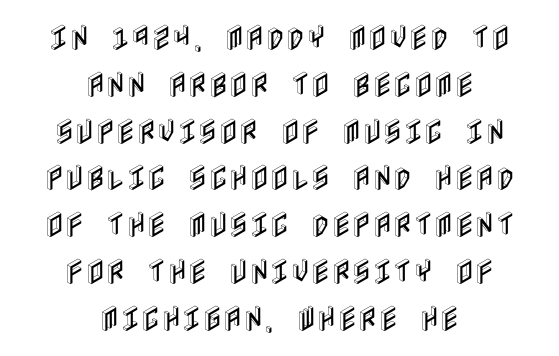
Observe the ordinary spacing: letters are neighbours, not strangers. What's the leading like? Ordinary, nothing unusual. Line starts and ends both wander, symmetrically. It's the straight-up-and-down kind of type. The string is rendered with underlining switched off.
